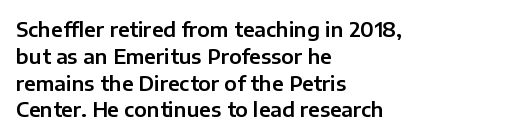
The vertical gap from one line to the next is medium. The letters sit at their default tracking, neither squeezed nor spread. A student would call this left alignment; a typographer would say flush left, rag right. Does the lettering tilt? It doesn't — this is upright.
